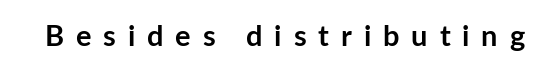
Heft: maximum for text — a bold. The strip under each line holds only bare page. In terms of posture, this sample is upright. Spacing verdict: proportional, widths tailored to each character. Each word looks stretched out because of the extra space between its letters.
